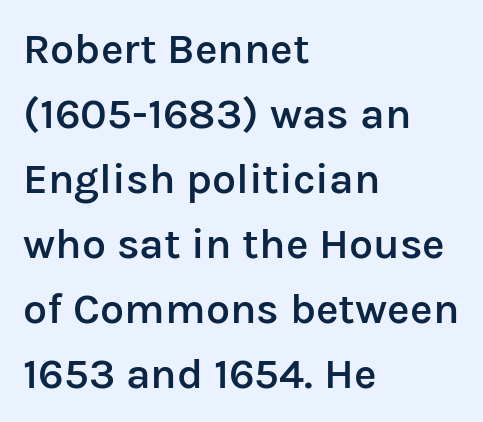
Stems and bowls a touch heavier than normal — semibold. A typesetter would mark this as roman, not italic. Nobody touched the tracking dial on this one. Honestly, there is no underline to notice here at all. How would I describe the line gaps? Plain and ordinary.
